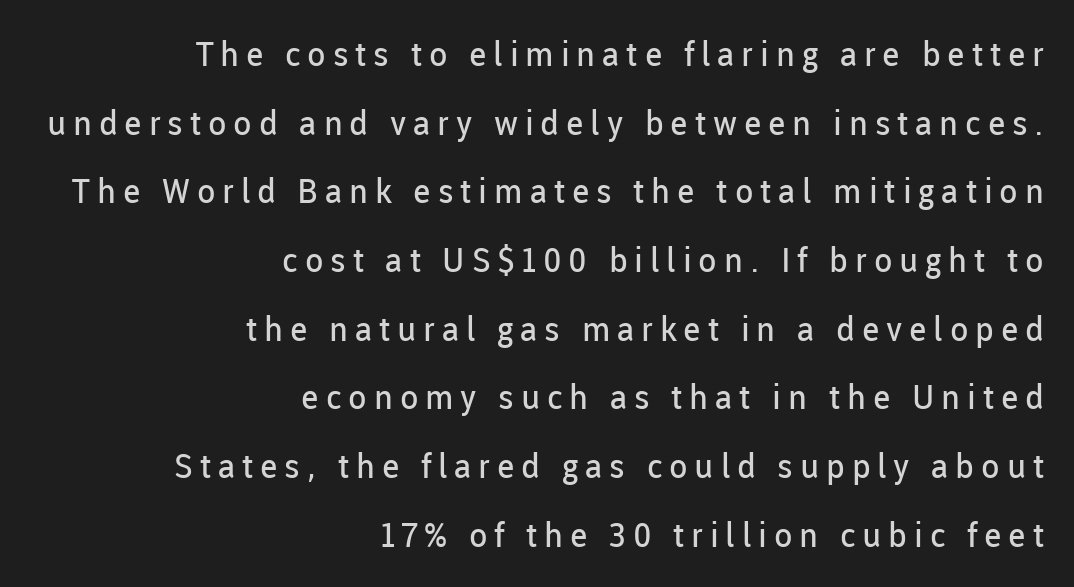
The image shows 34 px regular-weight sans-serif type, upright; set right-aligned, loose line spacing (2.02x), unusually wide letter spacing (+0.2 em), not underlined; low stroke contrast and a medium x-height.
